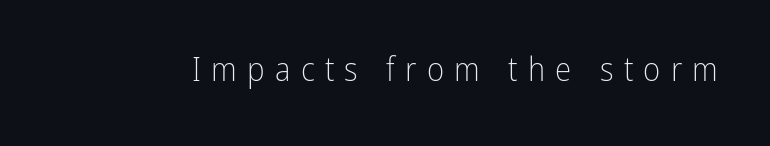
The image shows 33 px light, condensed sans-serif type, upright; set unusually wide letter spacing (+0.31 em), not underlined; low stroke contrast and a medium x-height.
